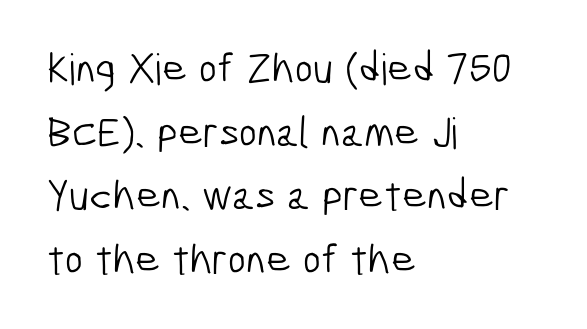
Spacing verdict: proportional, widths tailored to each character. Honestly, the row spacing looks completely unremarkable. Any mark beneath the type? The region is blank. Every row of glyphs begins at an identical x-position on the left. Think standard paragraph weight, or any step lighter than that. Students, note that the glyphs here touch the page at normal intervals.
